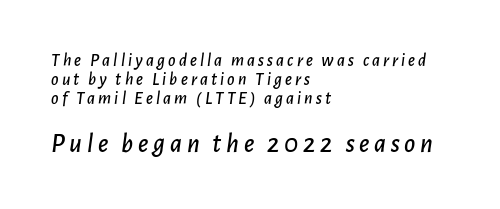
Q: Is the text italic (slanted)? A: Yes, it leans right by about 7 degrees.
Q: Is the text underlined? A: No.
Q: How is the paragraph aligned? A: Left-aligned.
Q: Is the spacing between lines tight, normal or loose? A: Tight.
Q: Which block of text is set in a larger size, the first (top) or the second (bottom)? A: The second (bottom) one.
